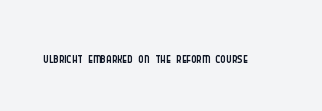
Q: Is the text bold? A: No.
Q: Is the text italic (slanted)? A: No, it is upright.
Q: Is the text underlined? A: No.
Q: Is the spacing between letters normal or unusually wide? A: Normal.
